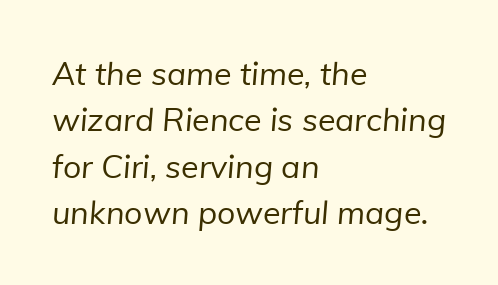
Q: Is the text bold? A: No.
Q: Is the typeface a serif or a sans-serif typeface? A: Sans-serif.
Q: Is the text underlined? A: No.
Q: How is the paragraph aligned? A: Left-aligned.
Q: Is the spacing between letters normal or unusually wide? A: Normal.
Q: Is the spacing between lines tight, normal or loose? A: Normal.
Q: Width (condensed, normal, or wide)? A: Normal.
Q: Stroke contrast? A: Low.
Q: x-height? A: Medium.
Q: Monospaced? A: No.
